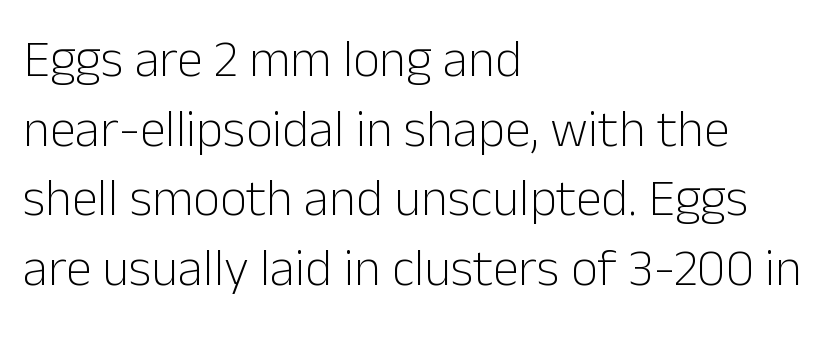
The image shows 52 px light sans-serif type, upright; set left-aligned, normal line spacing (1.34x), normal letter spacing, not underlined; low stroke contrast and a medium x-height.
